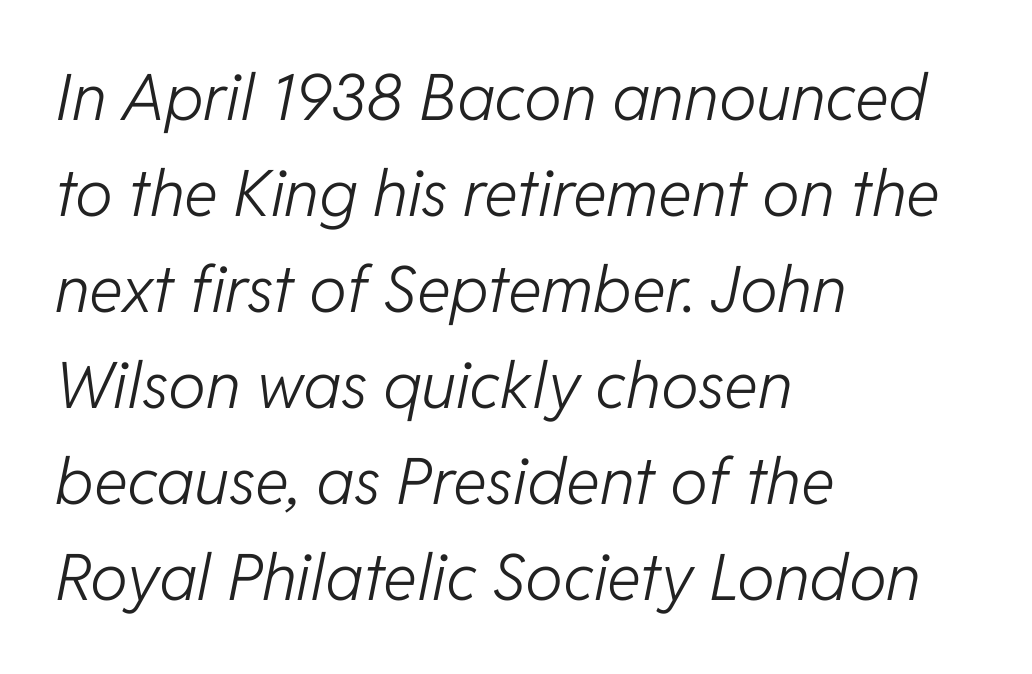
The passage shown is typed in a proportional face where columns would drift. Nothing heavy about these letters — not bold at all. Students, note that the glyphs here touch the page at normal intervals. The lines are quadded left. The rendering uses a moderate line-height, typical for paragraphs. The strip under each line holds only bare page.
